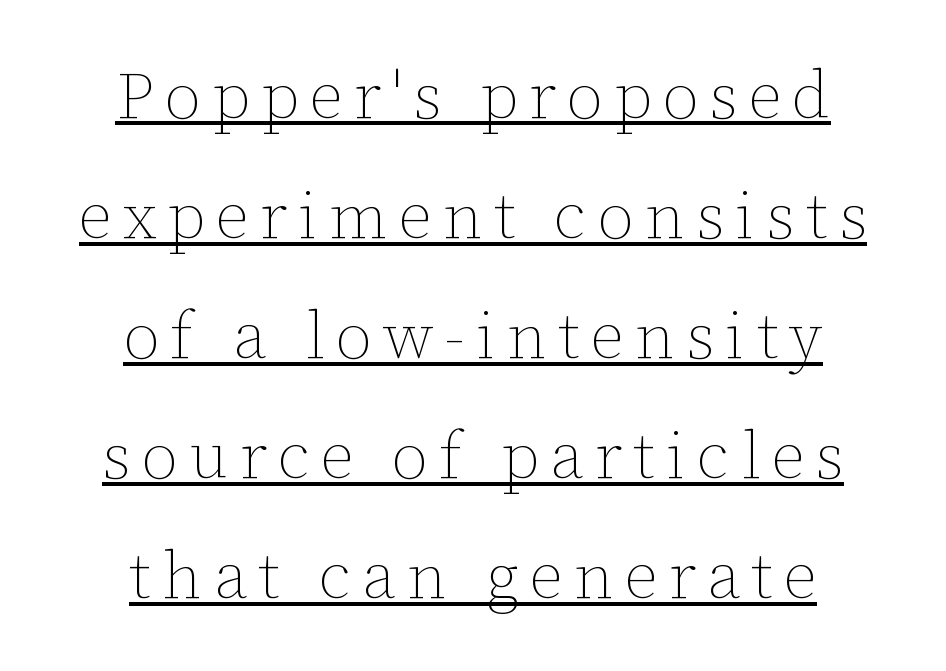
{"italic": "no", "bold": "no", "weight": "thin", "width": "normal", "stroke_contrast": "low", "x_height": "medium", "monospaced": "no", "underline": "yes", "align": "center", "line_spacing_ratio": 1.82, "glyph_px": 66}
